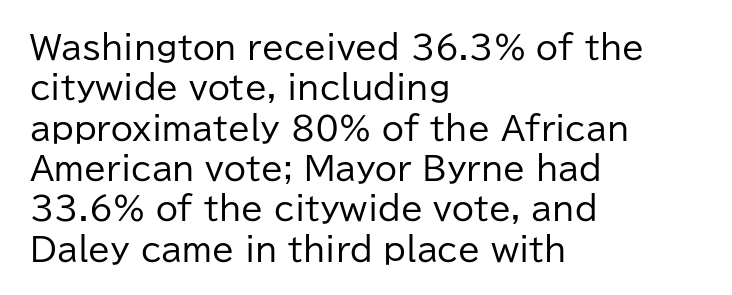
Q: Is the text bold? A: No.
Q: Is the text italic (slanted)? A: No, it is upright.
Q: Is the typeface a serif or a sans-serif typeface? A: Sans-serif.
Q: Is the text underlined? A: No.
Q: How is the paragraph aligned? A: Left-aligned.
Q: Is the spacing between letters normal or unusually wide? A: Normal.
Q: Is the spacing between lines tight, normal or loose? A: Normal.
Q: Width (condensed, normal, or wide)? A: Normal.
Q: Stroke contrast? A: Low.
Q: x-height? A: Medium.
Q: Monospaced? A: No.
